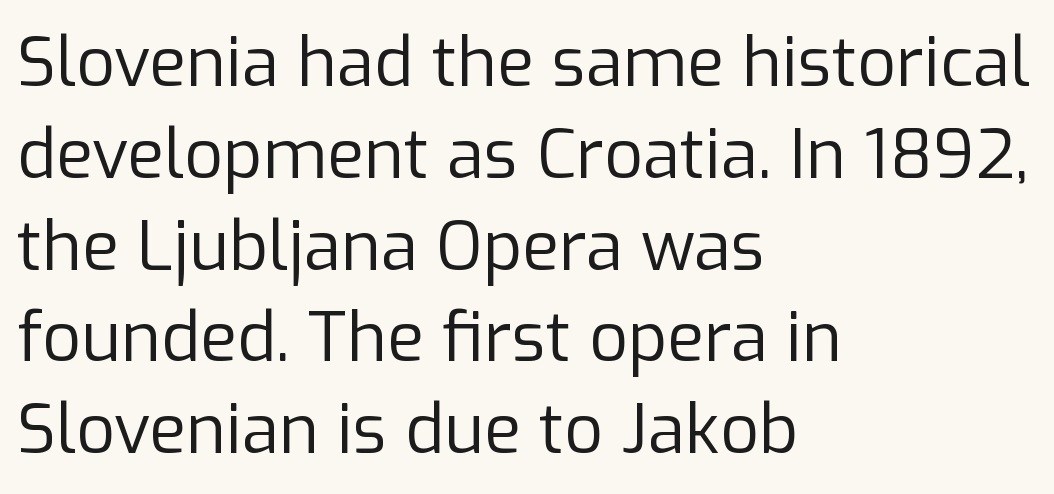
{"serif": "no", "italic": "no", "bold": "no", "weight": "regular", "width": "normal", "stroke_contrast": "low", "x_height": "medium", "monospaced": "no", "underline": "no", "align": "left", "line_spacing": "normal", "line_spacing_ratio": 1.35, "letter_spacing": "normal", "letter_spacing_em": 0.0, "glyph_px": 68}
